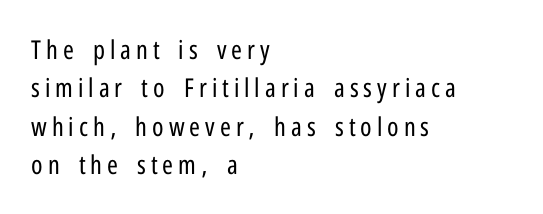
Q: Is the text bold? A: No.
Q: Is the text italic (slanted)? A: No, it is upright.
Q: Is the text underlined? A: No.
Q: How is the paragraph aligned? A: Left-aligned.
Q: Is the spacing between lines tight, normal or loose? A: Normal.
